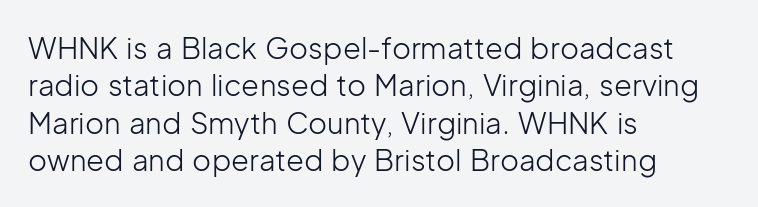
The image shows 29 px light sans-serif type, upright; set left-aligned, normal line spacing (1.29x), normal letter spacing, not underlined; low stroke contrast and a medium x-height.
